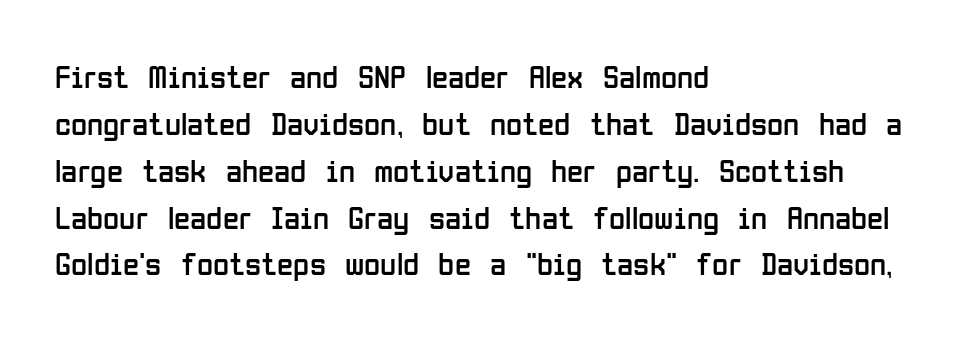
Q: Is the text bold? A: No.
Q: Is the text italic (slanted)? A: No, it is upright.
Q: Is the typeface a serif or a sans-serif typeface? A: Sans-serif.
Q: Is the text underlined? A: No.
Q: How is the paragraph aligned? A: Left-aligned.
Q: Is the spacing between letters normal or unusually wide? A: Normal.
Q: Is the spacing between lines tight, normal or loose? A: Normal.
Q: Width (condensed, normal, or wide)? A: Condensed.
Q: Stroke contrast? A: Low.
Q: x-height? A: Medium.
Q: Monospaced? A: No.
